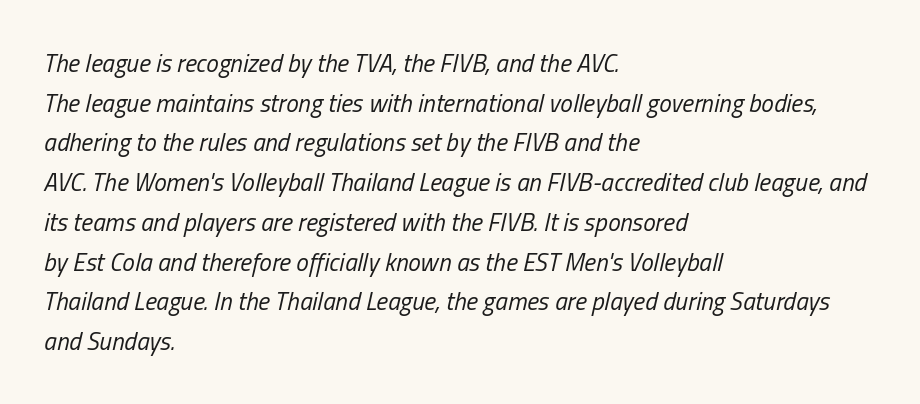
Leading matches the norm, producing a regular column. Honestly, there is no underline to notice here at all. A student would call this left alignment; a typographer would say flush left, rag right. The lettering tilts uniformly, giving the passage an italic look.
